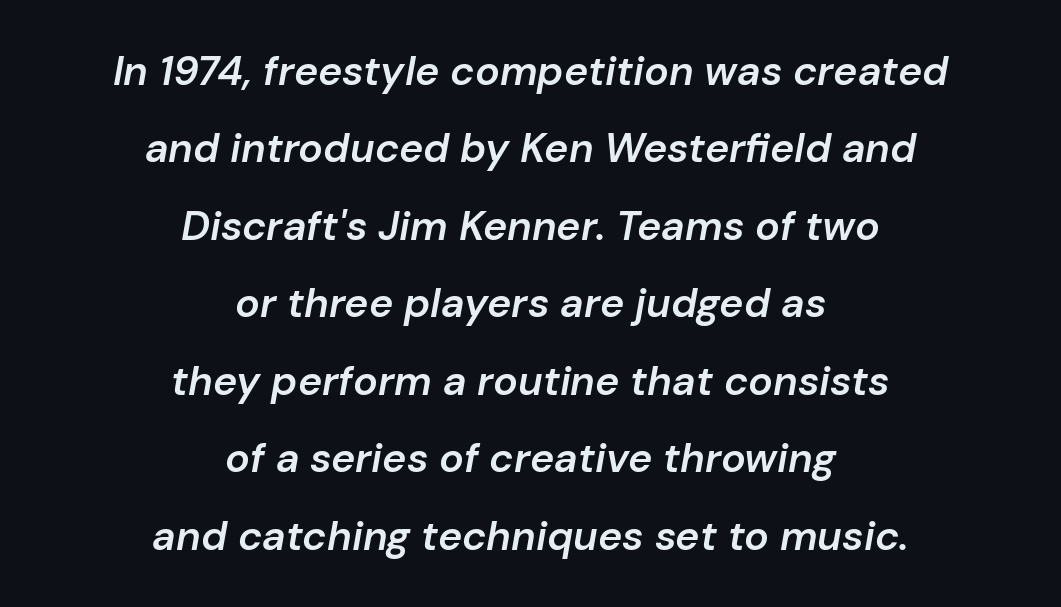
{"italic": "yes", "lean": "right", "slant_degrees": 10, "bold": "semi", "weight": "semibold", "width": "normal", "stroke_contrast": "low", "x_height": "medium", "monospaced": "no", "underline": "no", "align": "center", "line_spacing_ratio": 1.89, "letter_spacing": "normal", "letter_spacing_em": 0.0, "glyph_px": 41}
